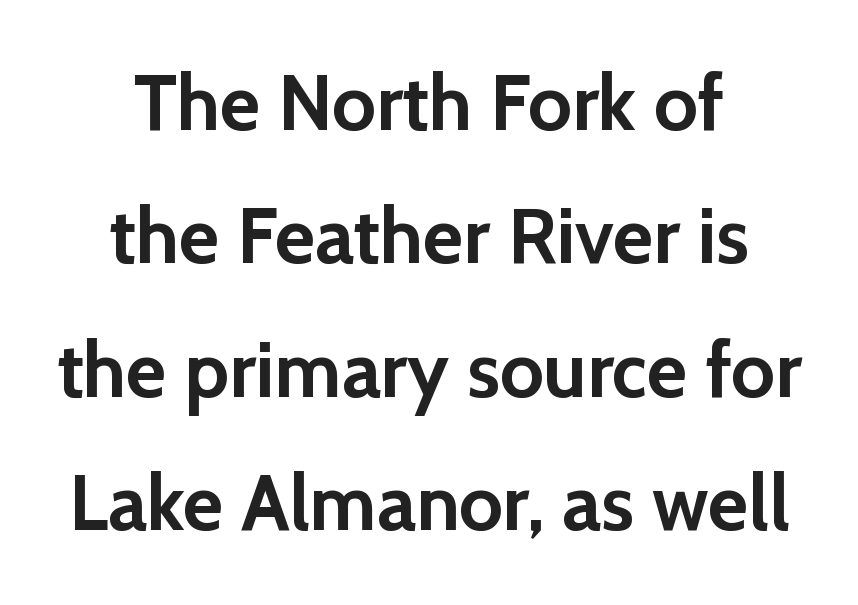
{"serif": "no", "italic": "no", "bold": "yes", "weight": "semibold", "width": "normal", "x_height": "medium", "monospaced": "no", "underline": "no", "align": "center", "line_spacing_ratio": 1.71, "letter_spacing": "normal", "letter_spacing_em": 0.0, "glyph_px": 78}
